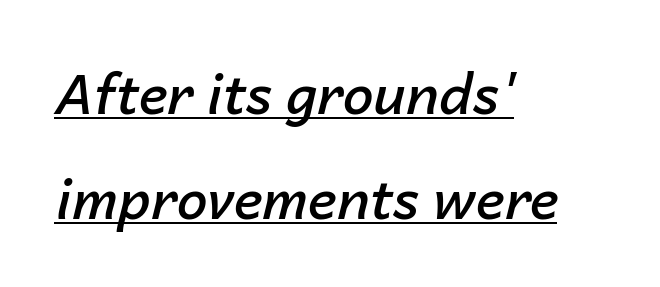
The image shows 55 px semibold type, italic (leaning right); set left-aligned, loose line spacing (1.91x), normal letter spacing, underlined; low stroke contrast and a medium x-height.
